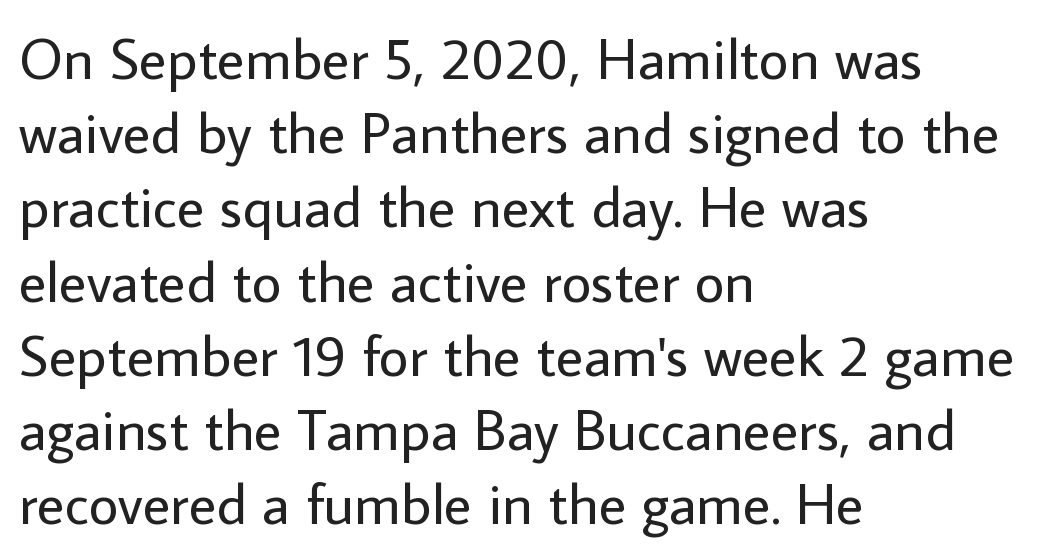
Compared with typical paragraphs, the rows here are spaced about the same. The line texture is even and compact thanks to regular tracking. Vertical strokes here are truly vertical. The passage shown is not underscored anywhere. Leftover space on each line is placed entirely after the last word. Each stroke keeps to a modest, everyday thickness or less.
